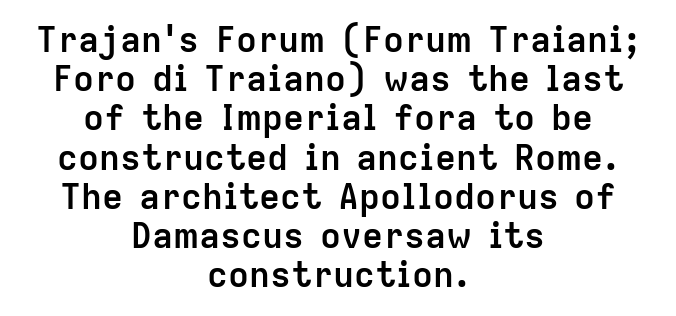
{"serif": "no", "italic": "no", "bold": "yes", "weight": "semibold", "width": "normal", "stroke_contrast": "low", "x_height": "medium", "monospaced": "no", "underline": "no", "align": "center", "line_spacing": "tight", "line_spacing_ratio": 1.12, "letter_spacing": "normal", "letter_spacing_em": 0.0, "glyph_px": 35}
